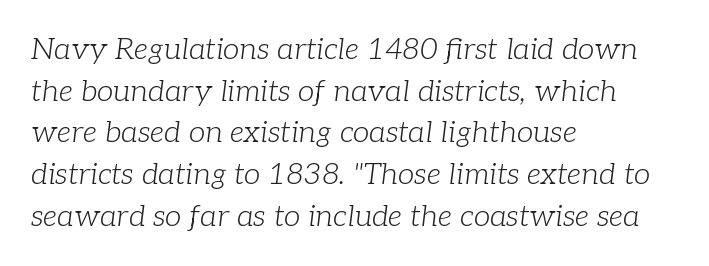
Proportional: the letters do not fall into vertical columns. The rendering anchors every line to the left-hand side. Is this a heavy cut? Hardly; it is regular or lighter. The passage shown leans; its letterforms are oblique. Anything drawn beneath the words? Only blank space.
